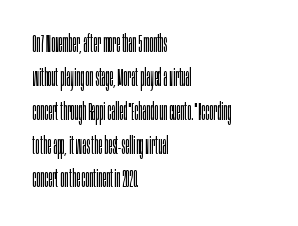
Decoration check: the copy has no underline. Teacher's note: observe the even left margin — that is flush-left alignment. Interline gaps are of average width in this sample. No chunkiness to these letters — they're not bold. These lines were composed using upright roman letters.
